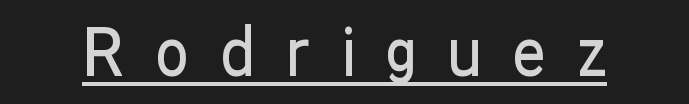
Q: Is the text italic (slanted)? A: No, it is upright.
Q: Is the typeface a serif or a sans-serif typeface? A: Sans-serif.
Q: Is the text underlined? A: Yes.
Q: Is the spacing between letters normal or unusually wide? A: Unusually wide.
Q: Width (condensed, normal, or wide)? A: Condensed.
Q: Stroke contrast? A: Low.
Q: x-height? A: Medium.
Q: Monospaced? A: No.
